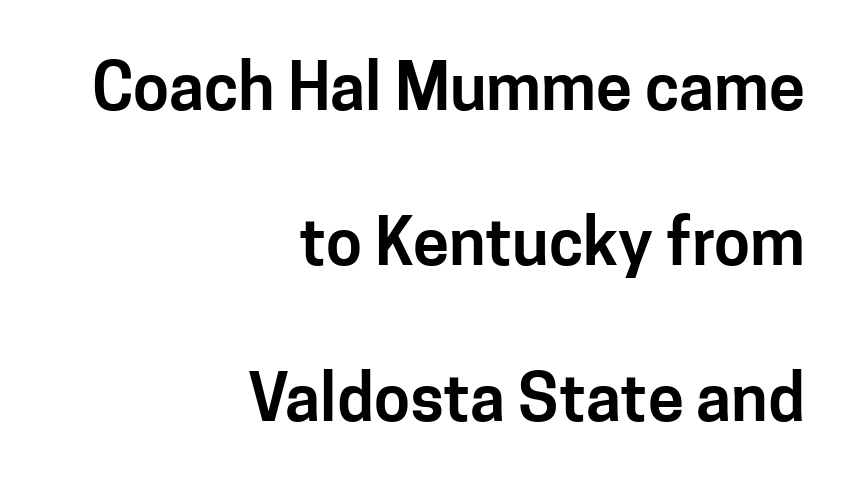
The image shows 65 px sans-serif type, upright; set right-aligned, loose line spacing (2.39x), normal letter spacing, not underlined; low stroke contrast and a medium x-height.
